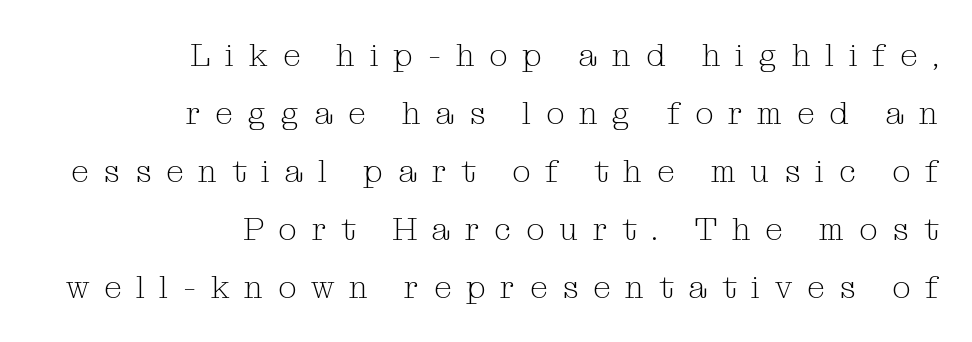
Is this a fixed-width face? No — the glyphs have proportional, varying widths. No heavy texture on the line: the type isn't bold. Unlike italic type, these characters show no tilt at all. Here the glyphs are tracked loosely, breaking word shapes into spaced letters.
